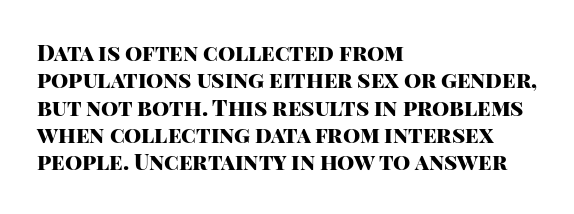
Q: Is the text bold? A: Yes.
Q: Is the text italic (slanted)? A: No, it is upright.
Q: Is the text underlined? A: No.
Q: How is the paragraph aligned? A: Left-aligned.
Q: Is the spacing between letters normal or unusually wide? A: Normal.
